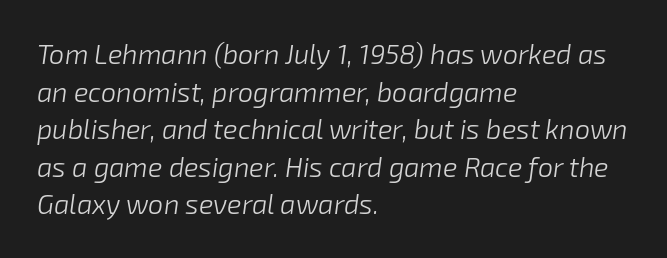
Q: Is the text bold? A: No.
Q: Is the text italic (slanted)? A: Yes, it leans right by about 8 degrees.
Q: Is the text underlined? A: No.
Q: How is the paragraph aligned? A: Left-aligned.
Q: Is the spacing between letters normal or unusually wide? A: Normal.
Q: Is the spacing between lines tight, normal or loose? A: Normal.
